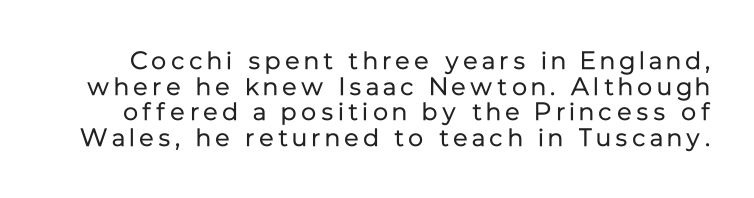
These lines huddle together more closely than default settings would place them. A clean baseline with only descenders dipping below it. The typesetting does not lean heavy: it is not bold. Nope, not italic — everything's standing straight.
